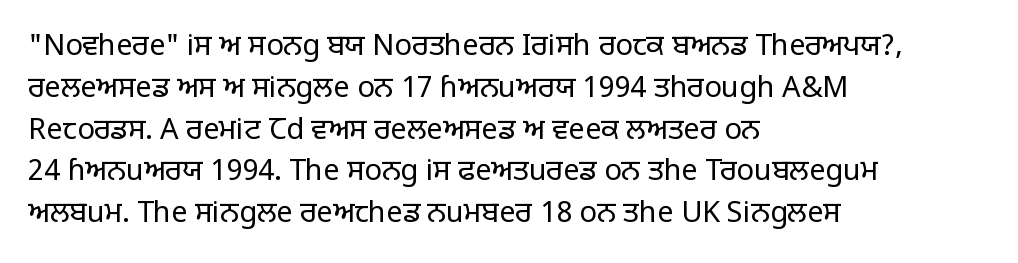
Q: Is the text bold? A: No.
Q: Is the text italic (slanted)? A: No, it is upright.
Q: Is the typeface a serif or a sans-serif typeface? A: Sans-serif.
Q: Is the text underlined? A: No.
Q: How is the paragraph aligned? A: Left-aligned.
Q: Is the spacing between letters normal or unusually wide? A: Normal.
Q: Is the spacing between lines tight, normal or loose? A: Normal.
Q: Width (condensed, normal, or wide)? A: Normal.
Q: Stroke contrast? A: Low.
Q: x-height? A: Large.
Q: Monospaced? A: No.
